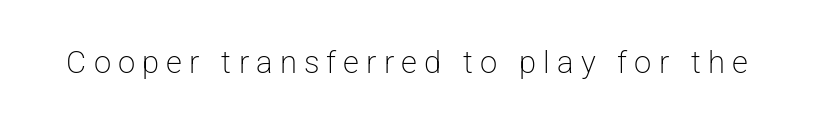
Q: Is the text bold? A: No.
Q: Is the text italic (slanted)? A: No, it is upright.
Q: Is the typeface a serif or a sans-serif typeface? A: Sans-serif.
Q: Is the text underlined? A: No.
Q: Is the spacing between letters normal or unusually wide? A: Unusually wide.
Q: Width (condensed, normal, or wide)? A: Normal.
Q: Stroke contrast? A: Low.
Q: x-height? A: Medium.
Q: Monospaced? A: No.
